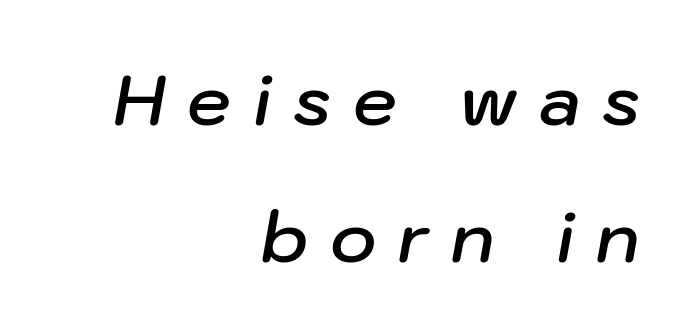
The image shows 70 px semibold type, italic (leaning right); set right-aligned, loose line spacing (1.96x), unusually wide letter spacing (+0.31 em), not underlined; low stroke contrast and a medium x-height.
